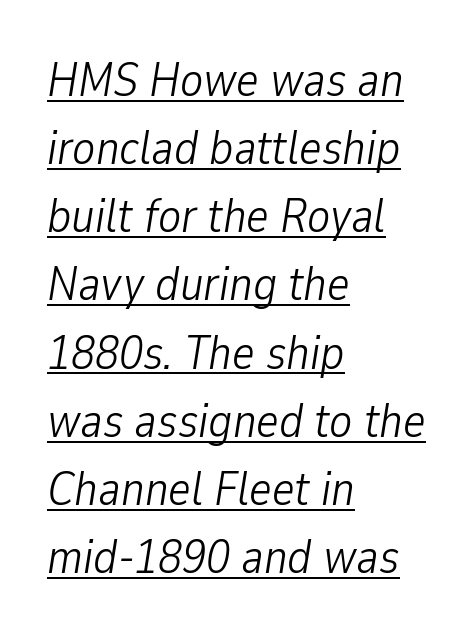
These characters rest on top of a visible drawn line. Every row of glyphs begins at an identical x-position on the left. Posture: slanted. Note the varied advance widths — an 'i' is clearly narrower than an 'm'.
